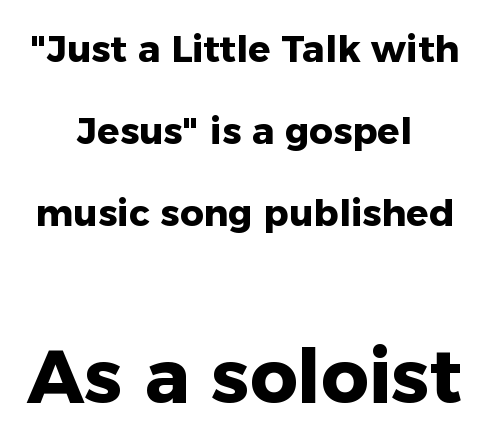
{"serif": "no", "italic": "no", "bold": "yes", "weight": "heavy", "width": "normal", "stroke_contrast": "low", "x_height": "medium", "monospaced": "no", "underline": "no", "align": "center", "line_spacing": "loose", "line_spacing_ratio": 2.21, "letter_spacing": "normal", "letter_spacing_em": 0.0, "larger_block": "second", "size_ratio": 2.0, "glyph_px": 74}
